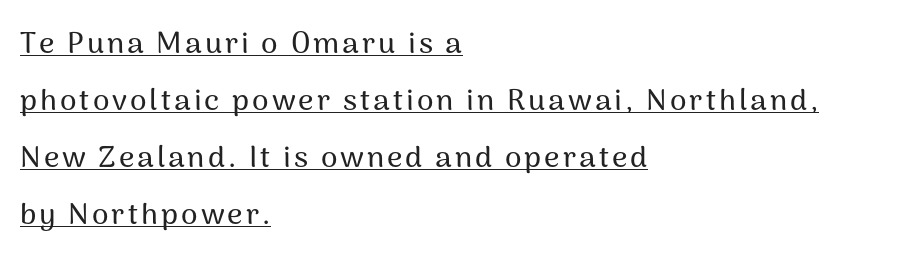
The image shows 30 px sans-serif type, upright; set left-aligned, loose line spacing (1.9x), underlined; medium stroke contrast and a medium x-height.
